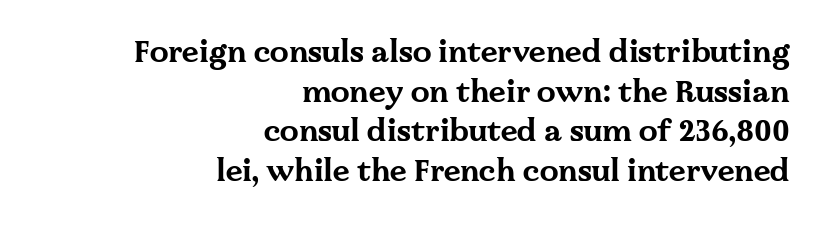
Glyph-to-glyph distance matches everyday printed text. The passage shown is emphatically bold. The specimen omits any rule beneath the text block's lines. This rendering employs a face with finishing strokes, i.e., a serif.
